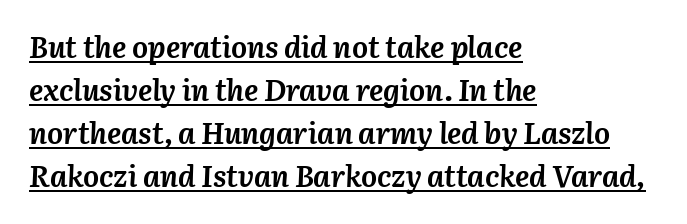
The letterforms sit shoulder to shoulder at normal distance. Regular leading. A student would call this left alignment; a typographer would say flush left, rag right. These lines are rendered in a variable-pitch font.
